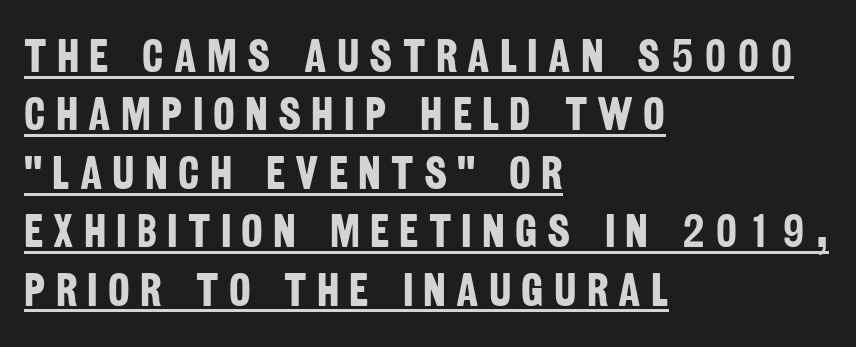
The image shows 46 px bold, condensed sans-serif type; set left-aligned, normal line spacing (1.27x), unusually wide letter spacing (+0.22 em), underlined; low stroke contrast and a large x-height.
